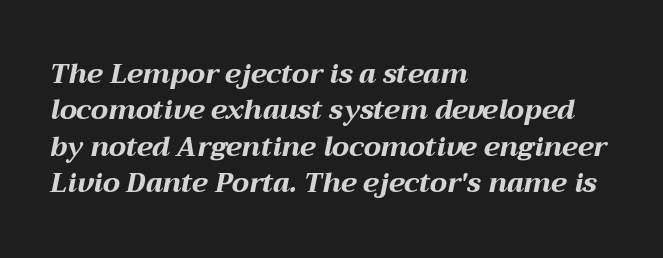
Q: Is the text bold? A: Yes.
Q: Is the text italic (slanted)? A: Yes, it leans right by about 12 degrees.
Q: Is the text underlined? A: No.
Q: How is the paragraph aligned? A: Left-aligned.
Q: Is the spacing between letters normal or unusually wide? A: Normal.
Q: Is the spacing between lines tight, normal or loose? A: Normal.
